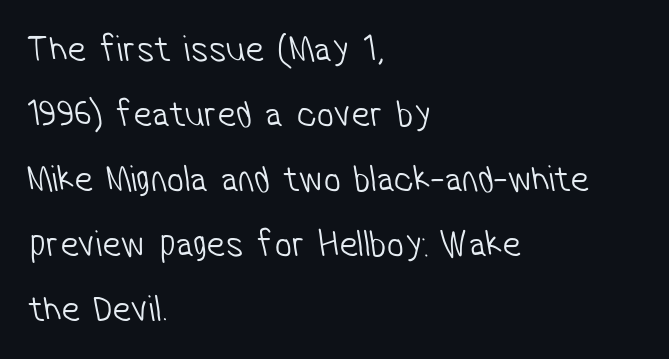
Q: Is the text bold? A: No.
Q: Is the typeface a serif or a sans-serif typeface? A: Sans-serif.
Q: Is the text underlined? A: No.
Q: How is the paragraph aligned? A: Left-aligned.
Q: Is the spacing between letters normal or unusually wide? A: Normal.
Q: Width (condensed, normal, or wide)? A: Condensed.
Q: Stroke contrast? A: Low.
Q: x-height? A: Medium.
Q: Monospaced? A: No.
